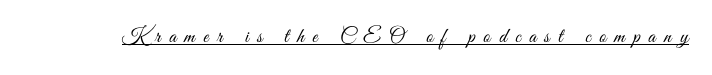
Tracking value appears strongly positive — letters spread wide. Glance below the letters and you will spot a drawn line. The strokes carry an ordinary text weight at most.
